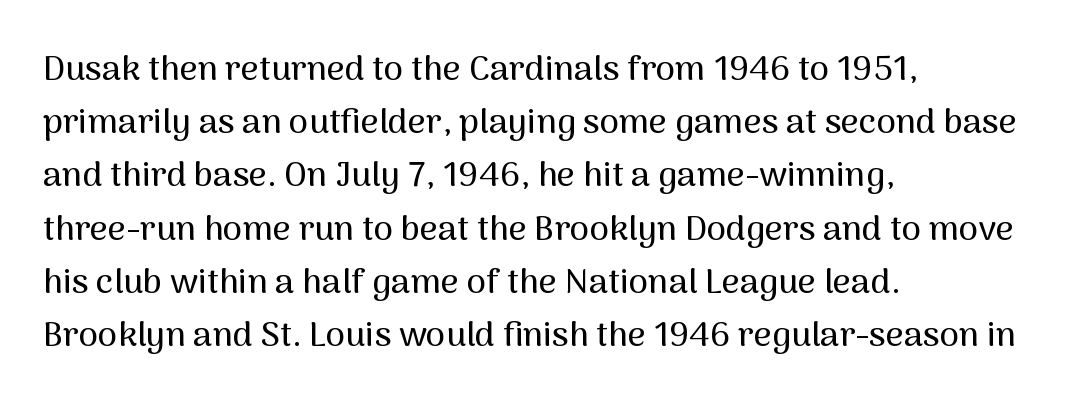
Q: Is the text italic (slanted)? A: No, it is upright.
Q: Is the typeface a serif or a sans-serif typeface? A: Sans-serif.
Q: Is the text underlined? A: No.
Q: How is the paragraph aligned? A: Left-aligned.
Q: Is the spacing between letters normal or unusually wide? A: Normal.
Q: Is the spacing between lines tight, normal or loose? A: Normal.
Q: Width (condensed, normal, or wide)? A: Normal.
Q: Stroke contrast? A: Medium.
Q: x-height? A: Medium.
Q: Monospaced? A: No.
